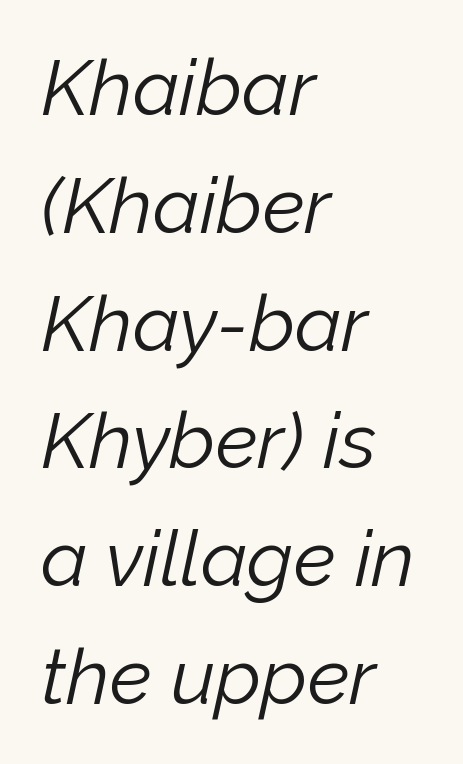
The image shows 78 px light type, italic (leaning right); set left-aligned, normal line spacing (1.51x), normal letter spacing, not underlined; low stroke contrast and a medium x-height.
